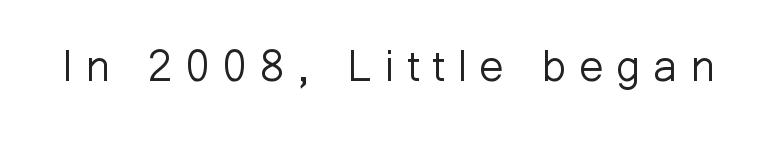
Q: Is the text bold? A: No.
Q: Is the text italic (slanted)? A: No, it is upright.
Q: Is the typeface a serif or a sans-serif typeface? A: Sans-serif.
Q: Is the text underlined? A: No.
Q: Is the spacing between letters normal or unusually wide? A: Unusually wide.
Q: Width (condensed, normal, or wide)? A: Normal.
Q: Stroke contrast? A: Low.
Q: x-height? A: Medium.
Q: Monospaced? A: No.
